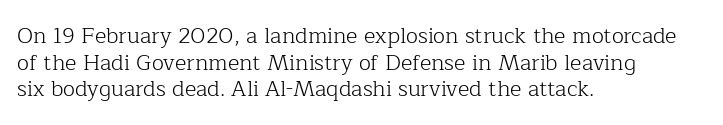
The face used here is rendered with its standard letterfit. The rag falls on the right side of this text block. The typeface has the unassuming heft of standard copy or less. Italic: no, the glyphs are upright roman.
